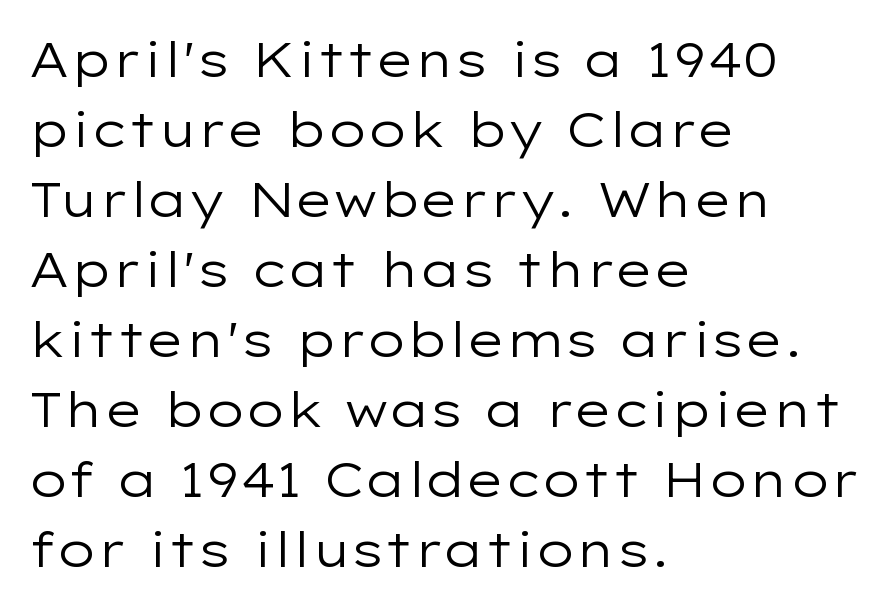
Q: Is the text bold? A: No.
Q: Is the text italic (slanted)? A: No, it is upright.
Q: Is the typeface a serif or a sans-serif typeface? A: Sans-serif.
Q: Is the text underlined? A: No.
Q: How is the paragraph aligned? A: Left-aligned.
Q: Is the spacing between letters normal or unusually wide? A: Normal.
Q: Is the spacing between lines tight, normal or loose? A: Normal.
Q: Width (condensed, normal, or wide)? A: Wide.
Q: Stroke contrast? A: Low.
Q: x-height? A: Medium.
Q: Monospaced? A: No.
